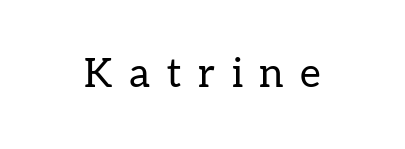
In terms of letterform style, serifs are clearly present. The typesetting does not lean heavy: it is not bold. The baseline area is clear. Substantial extra tracking has been applied to these lines.
